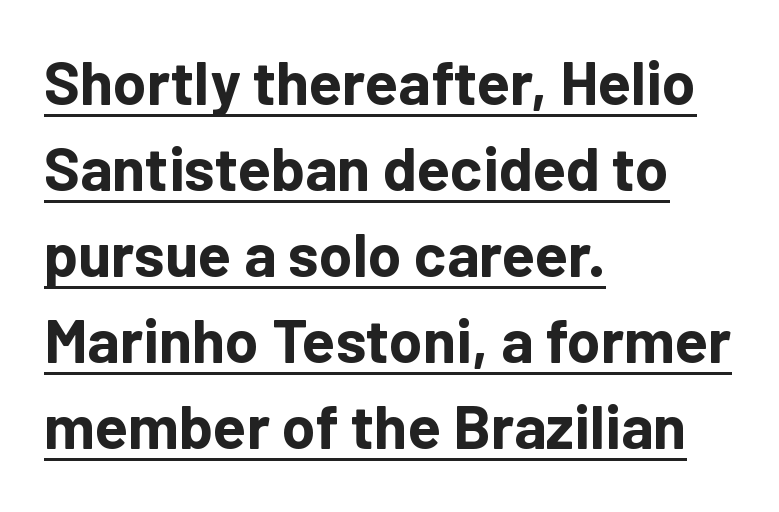
The image shows 61 px bold sans-serif type, upright; set left-aligned, normal line spacing (1.41x), normal letter spacing, underlined; low stroke contrast and a medium x-height.
